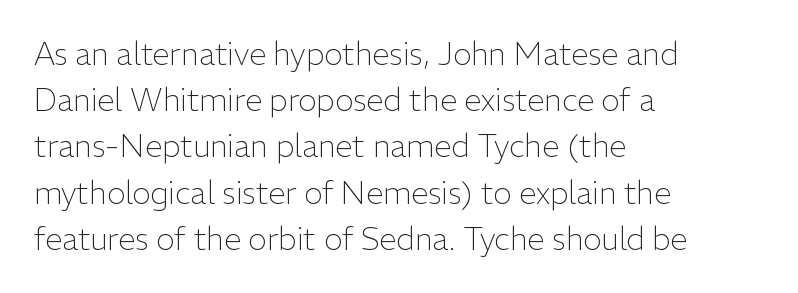
{"serif": "no", "italic": "no", "bold": "no", "weight": "light", "width": "normal", "stroke_contrast": "low", "x_height": "medium", "monospaced": "no", "underline": "no", "align": "left", "line_spacing": "normal", "line_spacing_ratio": 1.49, "letter_spacing": "normal", "letter_spacing_em": 0.0, "glyph_px": 31}
